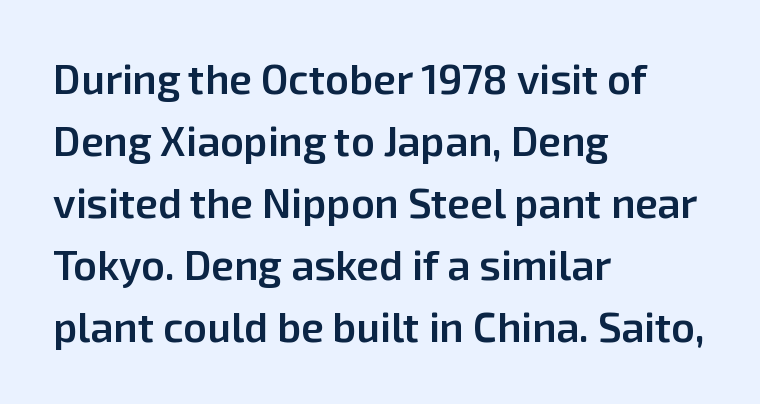
This rendering leaves character spacing at its baseline value. Note: no serifs on the glyphs. A normal amount of white space separates one row of letters from the next. Bare-footed words on every line.
